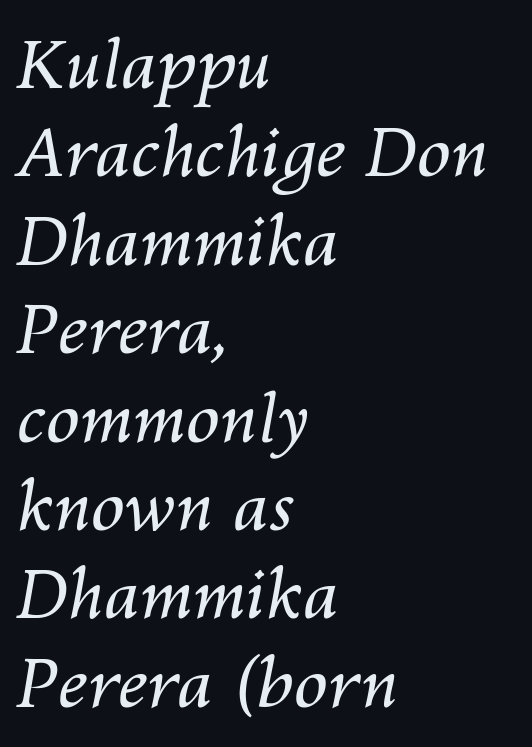
{"italic": "yes", "lean": "right", "slant_degrees": 10, "bold": "no", "weight": "regular", "width": "normal", "stroke_contrast": "medium", "x_height": "medium", "monospaced": "no", "underline": "no", "align": "left", "line_spacing": "normal", "line_spacing_ratio": 1.3, "letter_spacing": "normal", "letter_spacing_em": 0.0, "glyph_px": 68}
